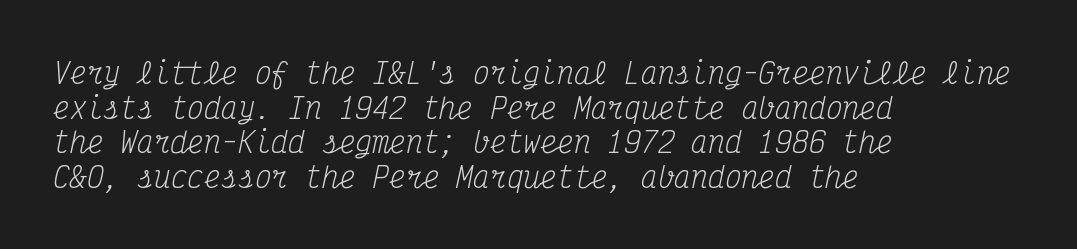
These lines were composed using italics. A quiet, ordinary-to-light weight characterises the typeface. Students, note that the glyphs here touch the page at normal intervals. The passage shown is typed in a monospace face where columns stay perfectly aligned. Is this a sans? No — the strokes have serifs.
